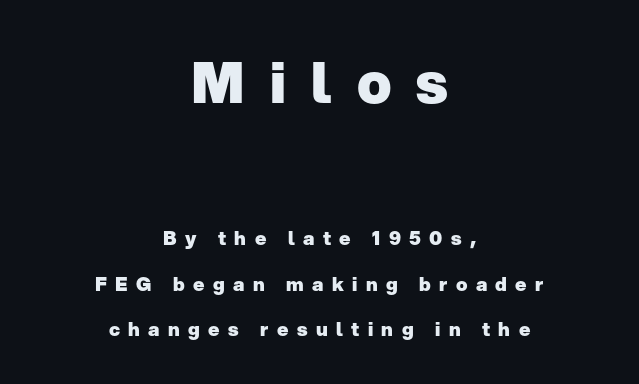
The image shows 57 px heavy sans-serif type, upright; set centered, loose line spacing (2.42x), unusually wide letter spacing (+0.44 em), not underlined; the first (top) block is 3.0x larger; low stroke contrast and a medium x-height.
